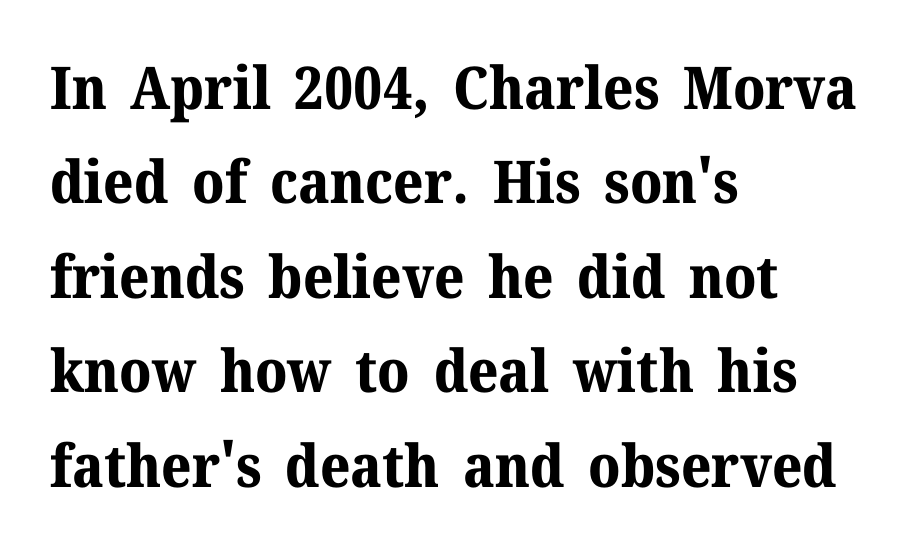
Ascenders rise straight up at ninety degrees. This rendering uses left alignment, leaving the right contour irregular. The foot of each line stays bare and open. The font family rendered here belongs to the serif group.
